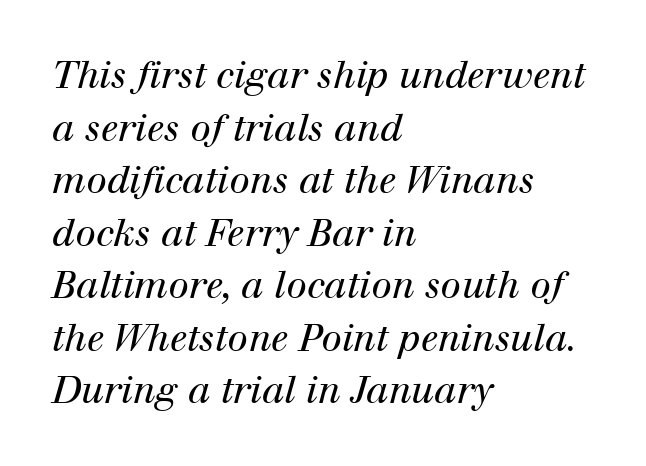
The image shows 37 px regular-weight serif type, italic (leaning right); set left-aligned, normal line spacing (1.42x), normal letter spacing, not underlined; high stroke contrast and a medium x-height.
